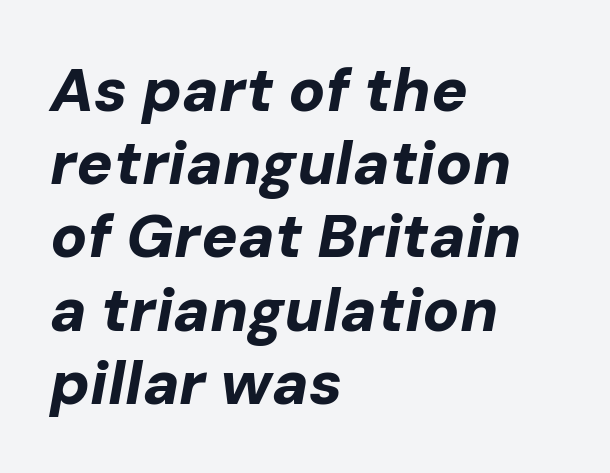
The image shows 61 px bold type, italic (leaning right); set left-aligned, line spacing 1.2x, normal letter spacing, not underlined; low stroke contrast and a medium x-height.
